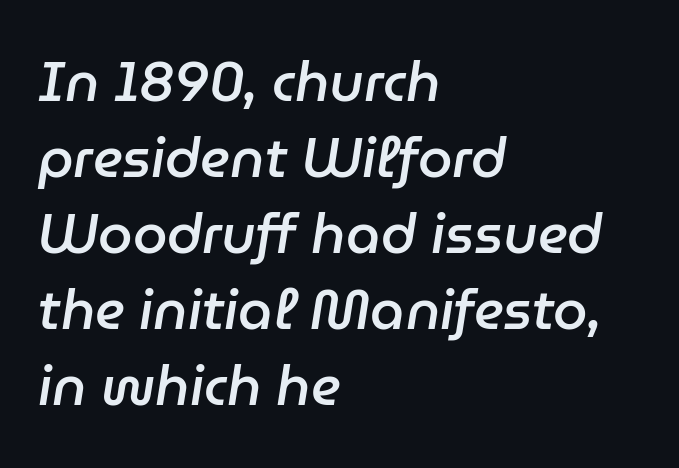
Q: Is the text bold? A: Semi-bold.
Q: Is the text italic (slanted)? A: Yes, it leans right by about 9 degrees.
Q: Is the text underlined? A: No.
Q: How is the paragraph aligned? A: Left-aligned.
Q: Is the spacing between letters normal or unusually wide? A: Normal.
Q: Is the spacing between lines tight, normal or loose? A: Normal.
Q: Width (condensed, normal, or wide)? A: Normal.
Q: Stroke contrast? A: Low.
Q: x-height? A: Medium.
Q: Monospaced? A: No.
